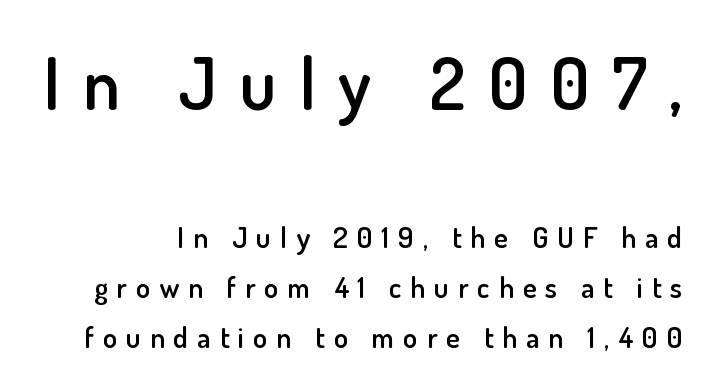
Q: Is the text bold? A: Semi-bold.
Q: Is the text italic (slanted)? A: No, it is upright.
Q: Is the typeface a serif or a sans-serif typeface? A: Sans-serif.
Q: Is the text underlined? A: No.
Q: Is the spacing between letters normal or unusually wide? A: Unusually wide.
Q: Which block of text is set in a larger size, the first (top) or the second (bottom)? A: The first (top) one.
Q: Width (condensed, normal, or wide)? A: Normal.
Q: Stroke contrast? A: Low.
Q: x-height? A: Small.
Q: Monospaced? A: No.
